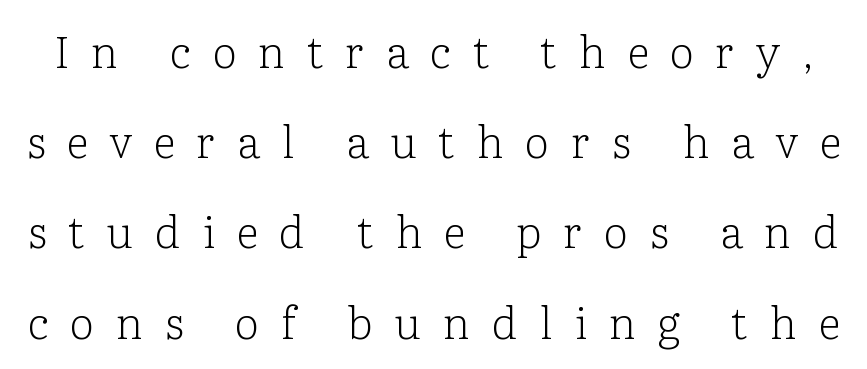
Quick note: underline off. A light-to-regular cut is what we see here. The glyphs in this specimen are seriffed. This is the regular roman posture of the typeface. A typesetter would call this heavily tracked-out type. The face used here is proportionally spaced, like ordinary book or web type.
